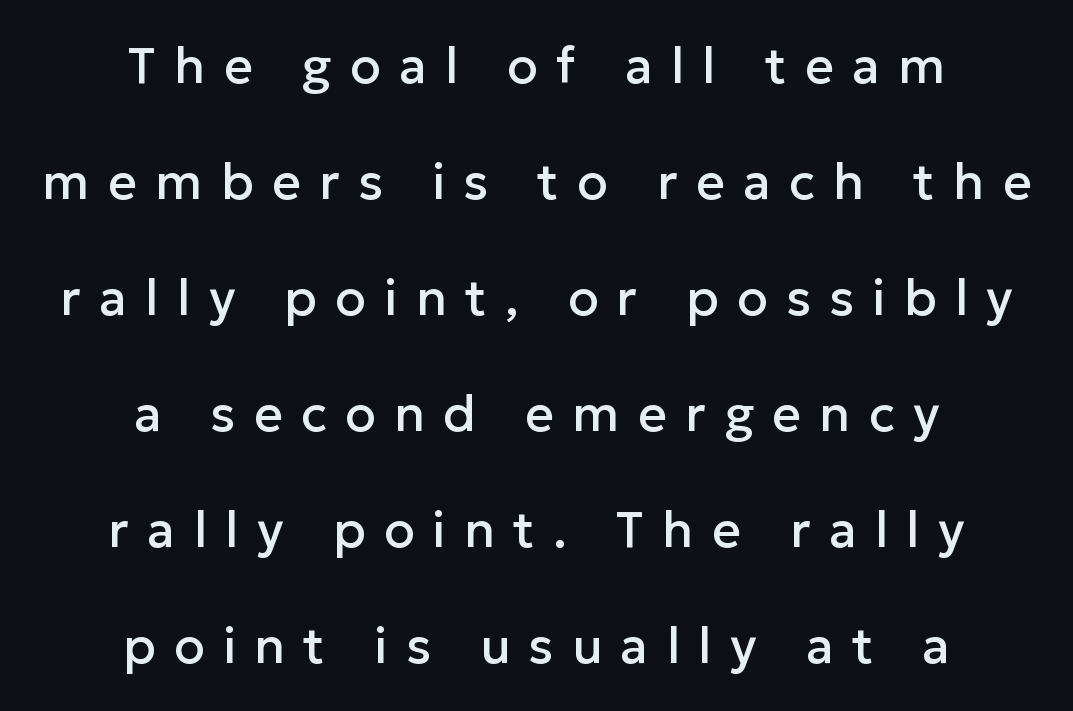
Notice the wide empty band between every row — that's loose leading. What stands out about the letter spacing? Its width — letters are far apart. Is this a fixed-width face? No — the glyphs have proportional, varying widths. The glyphs in this specimen are sans serif. The font's upright variant was chosen for this text.
